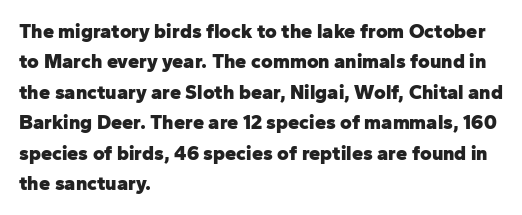
The image shows 20 px bold type, upright; set left-aligned, normal line spacing (1.52x), normal letter spacing, not underlined.
